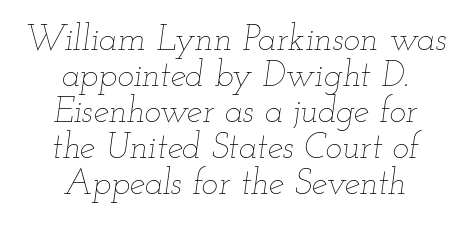
The image shows 35 px thin, wide type, italic (leaning right); set centered, tight line spacing (1.03x), normal letter spacing, not underlined; low stroke contrast and a small x-height.
